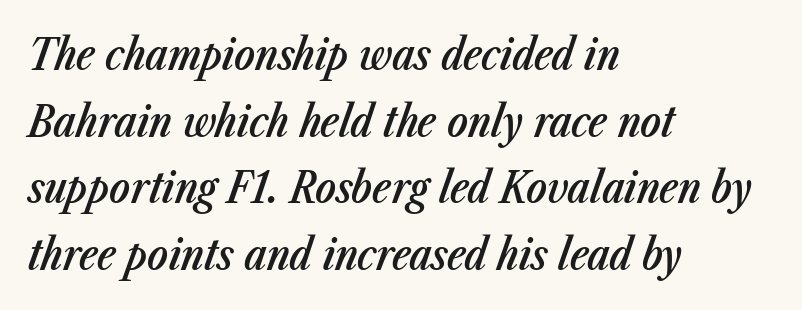
{"italic": "yes", "lean": "right", "slant_degrees": 23, "bold": "semi", "weight": "semibold", "width": "condensed", "stroke_contrast": "low", "x_height": "medium", "monospaced": "no", "underline": "no", "align": "left", "line_spacing": "normal", "line_spacing_ratio": 1.55, "letter_spacing": "normal", "letter_spacing_em": 0.0, "glyph_px": 43}
